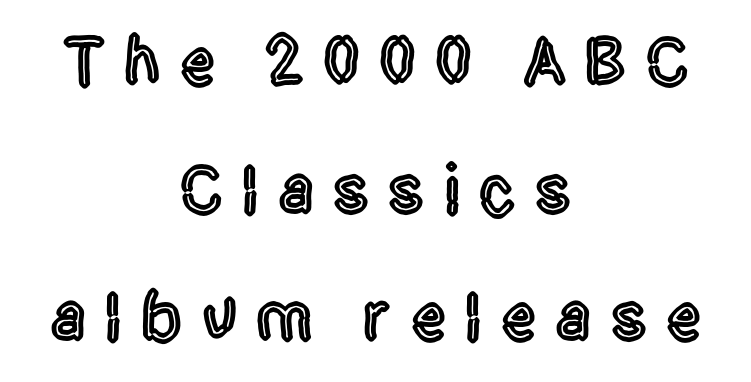
Q: Is the text italic (slanted)? A: No, it is upright.
Q: Is the typeface a serif or a sans-serif typeface? A: Sans-serif.
Q: Is the text underlined? A: No.
Q: How is the paragraph aligned? A: Centered.
Q: Is the spacing between letters normal or unusually wide? A: Unusually wide.
Q: Width (condensed, normal, or wide)? A: Condensed.
Q: x-height? A: Large.
Q: Monospaced? A: No.
